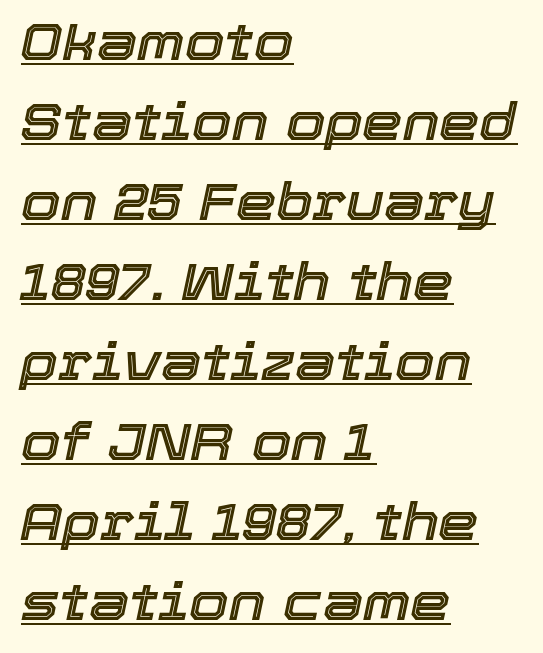
This sample uses an oblique cut, with every glyph tilted off the vertical. Underlining? Definitely there. Short note: letters normally spaced. All the whitespace from short lines collects on the right.
